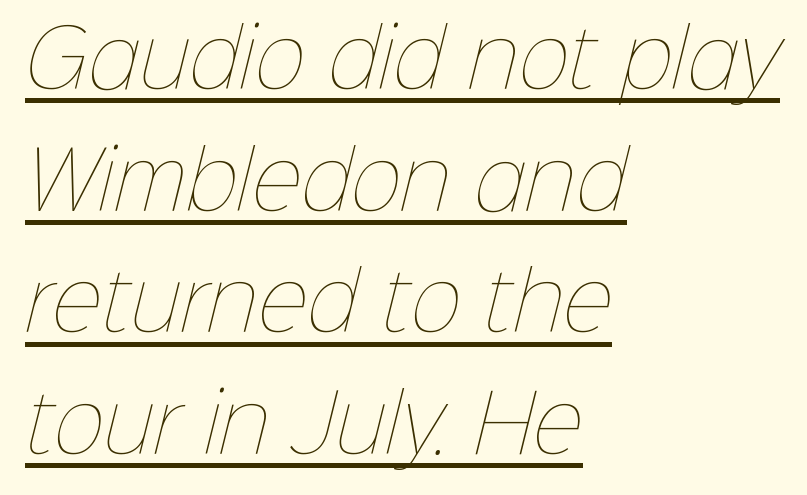
The image shows 78 px thin type; set left-aligned, normal line spacing (1.56x), normal letter spacing, underlined; low stroke contrast and a medium x-height.
